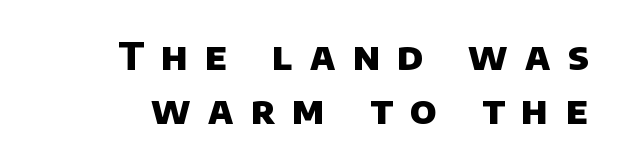
Q: Is the text bold? A: Yes.
Q: Is the typeface a serif or a sans-serif typeface? A: Sans-serif.
Q: Is the text underlined? A: No.
Q: How is the paragraph aligned? A: Right-aligned.
Q: Is the spacing between letters normal or unusually wide? A: Unusually wide.
Q: Is the spacing between lines tight, normal or loose? A: Normal.
Q: Width (condensed, normal, or wide)? A: Normal.
Q: Stroke contrast? A: Low.
Q: x-height? A: Large.
Q: Monospaced? A: No.
